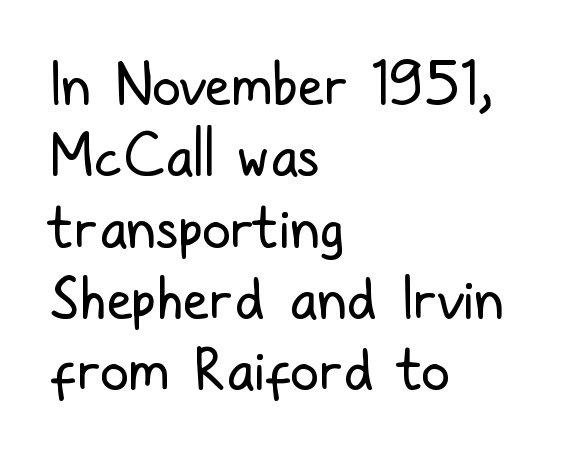
The image shows 58 px regular-weight, condensed sans-serif type, upright; set left-aligned, line spacing 1.23x, normal letter spacing, not underlined; low stroke contrast and a medium x-height.
